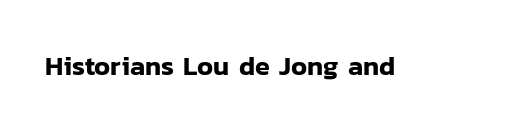
This rendering leaves character spacing at its baseline value. Has an underline been added? It has not. No italicization has been applied; the sample stays upright.
